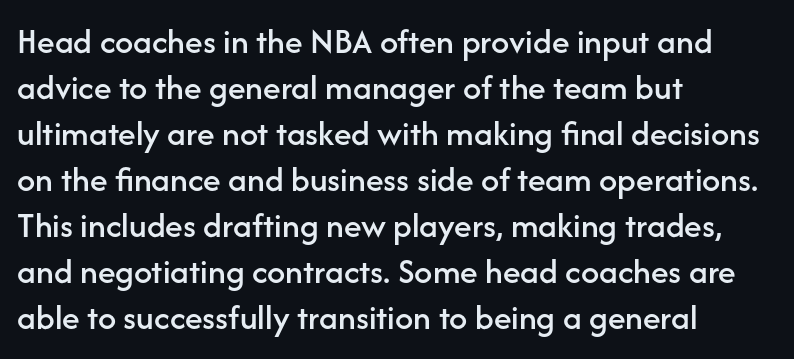
{"serif": "no", "italic": "no", "width": "normal", "stroke_contrast": "low", "x_height": "medium", "monospaced": "no", "underline": "no", "align": "left", "line_spacing": "normal", "line_spacing_ratio": 1.28, "letter_spacing": "normal", "letter_spacing_em": 0.0, "glyph_px": 36}
